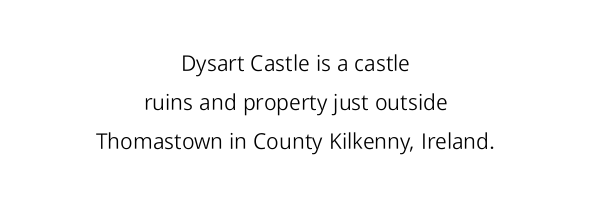
The area under the type is left untouched. Heaviness? Minimal to ordinary, like unemphasized prose. Honestly, the letter spacing is just normal — you wouldn't notice it. The passage is arranged like a title page — every line centered. This is the regular roman posture of the typeface.
